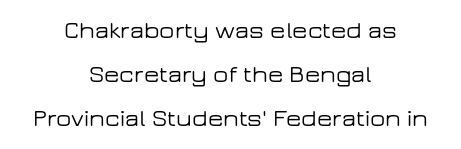
The image shows 25 px text type, upright; set centered, line spacing 1.76x, normal letter spacing, not underlined.
